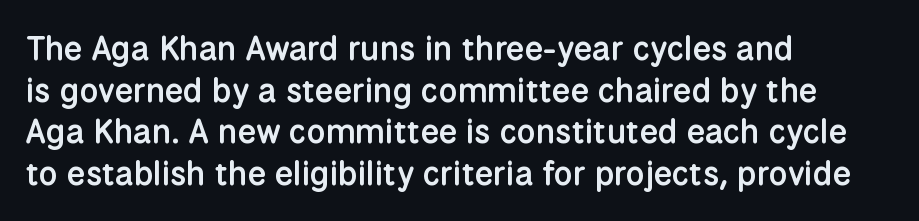
Characters remain perfectly vertical along every line. Inter-character spacing is left at the font's built-in metrics. Regarding leading, the lines here are spaced in the standard way. To sum up the face: it is a sans, with no serifs. Looks like regular typesetting: each glyph gets only the width it needs.
